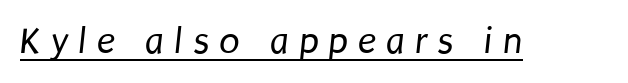
The image shows 38 px regular-weight, condensed sans-serif type; set unusually wide letter spacing (+0.26 em), underlined; low stroke contrast and a large x-height.
